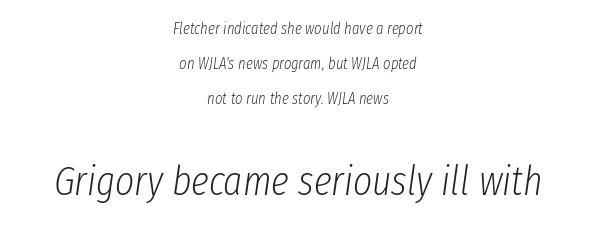
Q: Is the text bold? A: No.
Q: Is the text italic (slanted)? A: Yes, it leans right by about 8 degrees.
Q: Is the text underlined? A: No.
Q: How is the paragraph aligned? A: Centered.
Q: Is the spacing between letters normal or unusually wide? A: Normal.
Q: Is the spacing between lines tight, normal or loose? A: Loose.
Q: Which block of text is set in a larger size, the first (top) or the second (bottom)? A: The second (bottom) one.
Q: Width (condensed, normal, or wide)? A: Condensed.
Q: Stroke contrast? A: Low.
Q: x-height? A: Medium.
Q: Monospaced? A: No.
